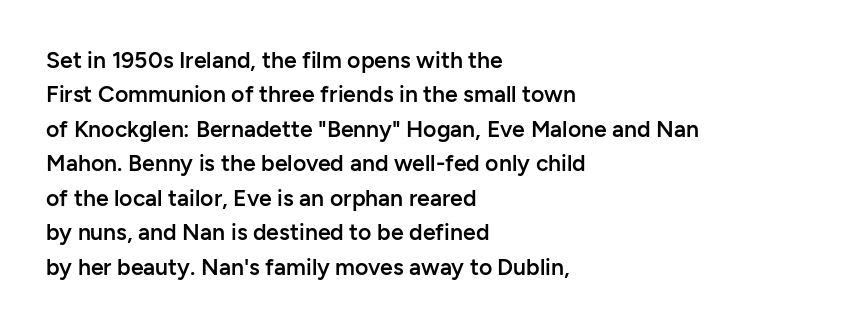
Q: Is the text bold? A: Semi-bold.
Q: Is the text italic (slanted)? A: No, it is upright.
Q: Is the text underlined? A: No.
Q: How is the paragraph aligned? A: Left-aligned.
Q: Is the spacing between letters normal or unusually wide? A: Normal.
Q: Is the spacing between lines tight, normal or loose? A: Normal.
